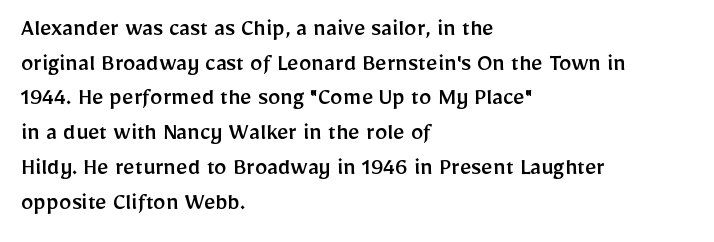
{"italic": "no", "underline": "no", "align": "left", "line_spacing": "normal", "line_spacing_ratio": 1.39, "letter_spacing": "normal", "letter_spacing_em": 0.0, "glyph_px": 25}
